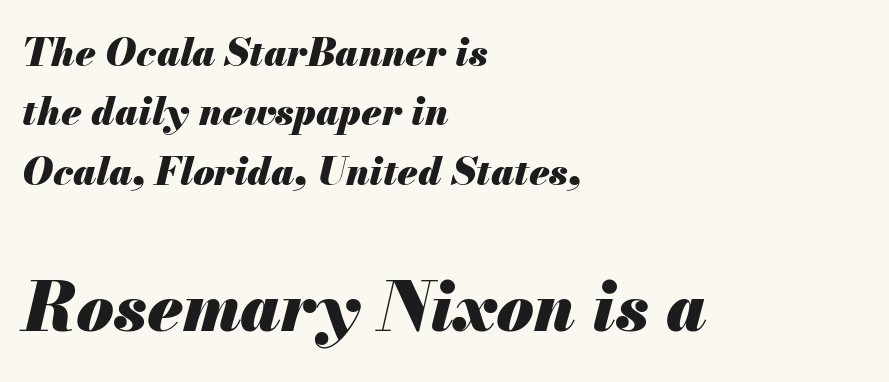
The image shows 68 px heavy type, italic (leaning right); set left-aligned, normal line spacing (1.52x), normal letter spacing, not underlined; the second (bottom) block is 1.74x larger; medium stroke contrast and a small x-height.
